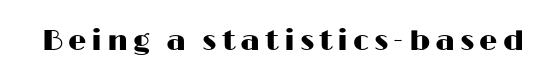
Q: Is the text italic (slanted)? A: No, it is upright.
Q: Is the typeface a serif or a sans-serif typeface? A: Sans-serif.
Q: Is the text underlined? A: No.
Q: Width (condensed, normal, or wide)? A: Wide.
Q: Stroke contrast? A: High.
Q: x-height? A: Medium.
Q: Monospaced? A: No.
